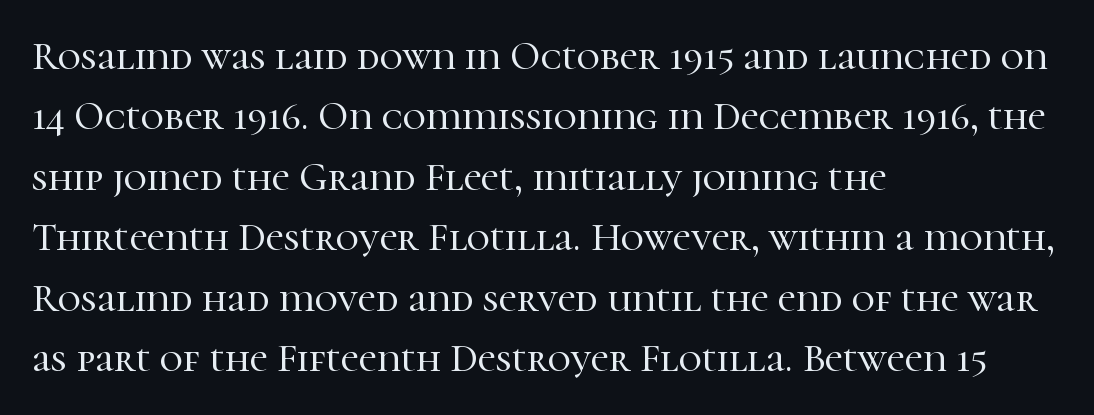
The image shows 40 px serif type, upright; set left-aligned, normal line spacing (1.51x), normal letter spacing, not underlined; high stroke contrast and a medium x-height.
